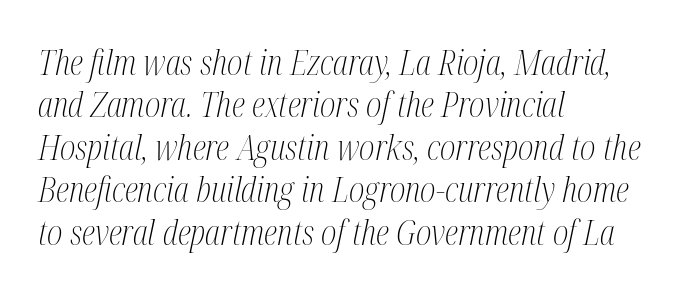
Q: Is the text bold? A: No.
Q: Is the text italic (slanted)? A: Yes, it leans right by about 12 degrees.
Q: Is the typeface a serif or a sans-serif typeface? A: Serif.
Q: Is the text underlined? A: No.
Q: How is the paragraph aligned? A: Left-aligned.
Q: Is the spacing between letters normal or unusually wide? A: Normal.
Q: Is the spacing between lines tight, normal or loose? A: Normal.
Q: Width (condensed, normal, or wide)? A: Condensed.
Q: Stroke contrast? A: Medium.
Q: x-height? A: Medium.
Q: Monospaced? A: No.
